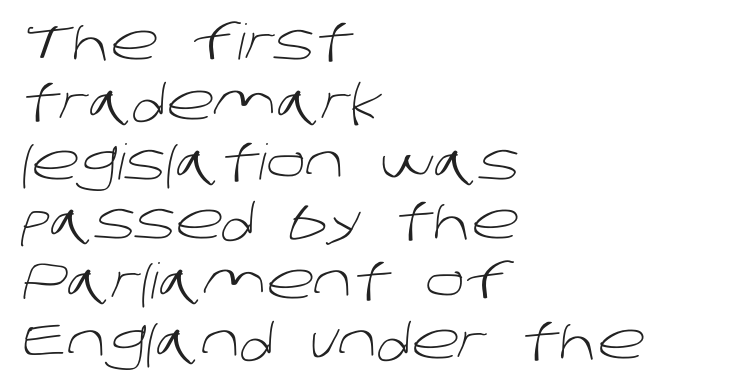
The image shows 49 px light sans-serif type; set left-aligned, line spacing 1.22x, normal letter spacing, not underlined; low stroke contrast and a large x-height.
